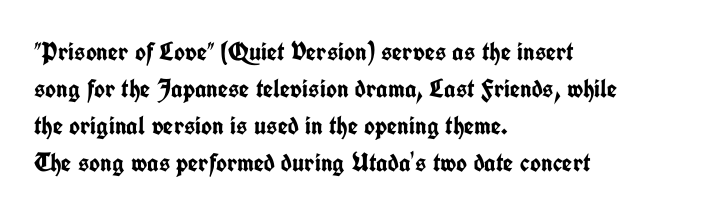
The image shows 26 px bold type, upright; set left-aligned, normal line spacing (1.42x), normal letter spacing, not underlined.
